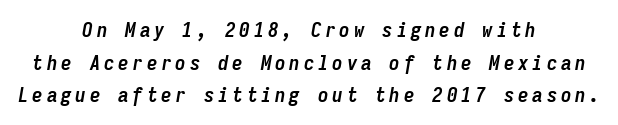
{"italic": "yes", "lean": "right", "slant_degrees": 9, "bold": "yes", "underline": "no", "align": "center", "line_spacing": "normal", "line_spacing_ratio": 1.55, "glyph_px": 21}
